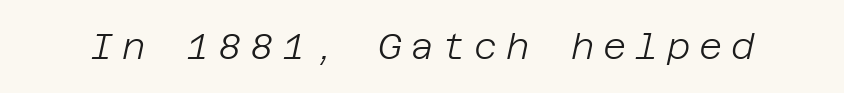
Q: Is the text bold? A: No.
Q: Is the text italic (slanted)? A: Yes, it leans right by about 12 degrees.
Q: Is the text underlined? A: No.
Q: Is the spacing between letters normal or unusually wide? A: Unusually wide.
Q: Width (condensed, normal, or wide)? A: Normal.
Q: Stroke contrast? A: Low.
Q: x-height? A: Large.
